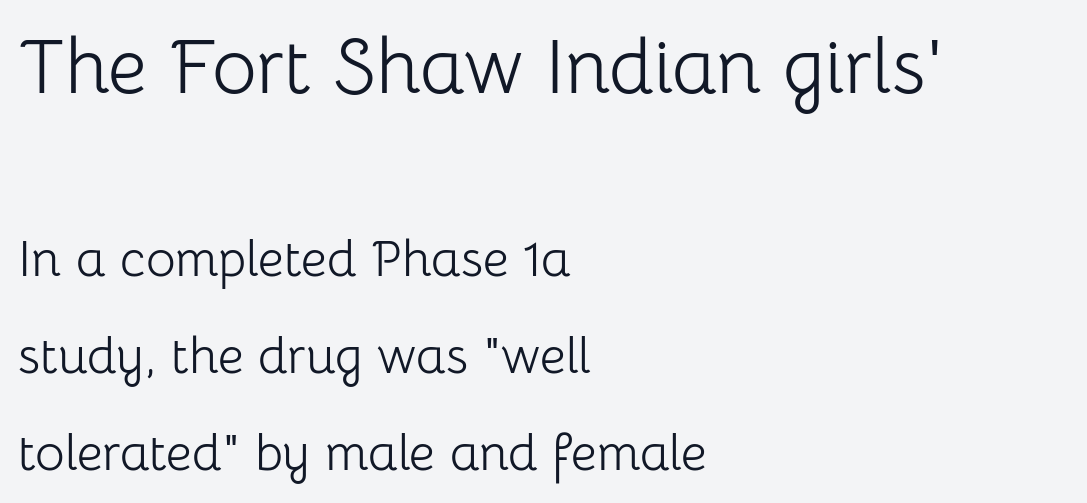
Reading top to bottom, the characters get smaller at the block break. I'd call this a sans setting — the letters go barefoot. Rendered with straight, roman letterforms. These lines stand farther apart than default settings would place them. Proportional: the letters do not fall into vertical columns. This rendering leaves character spacing at its baseline value.
